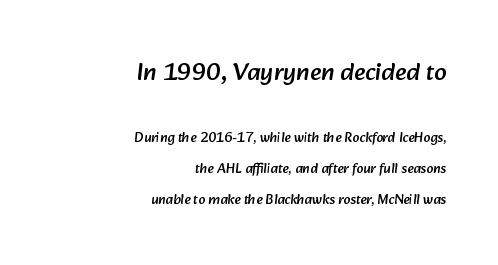
Unmarked baselines from the first word to the last. Visually the block forms a straight wall on the right and a jagged coastline on the left. The more generous point size was reserved for the upper chunk. Reading down the column, the eye jumps a long way to each next line.
